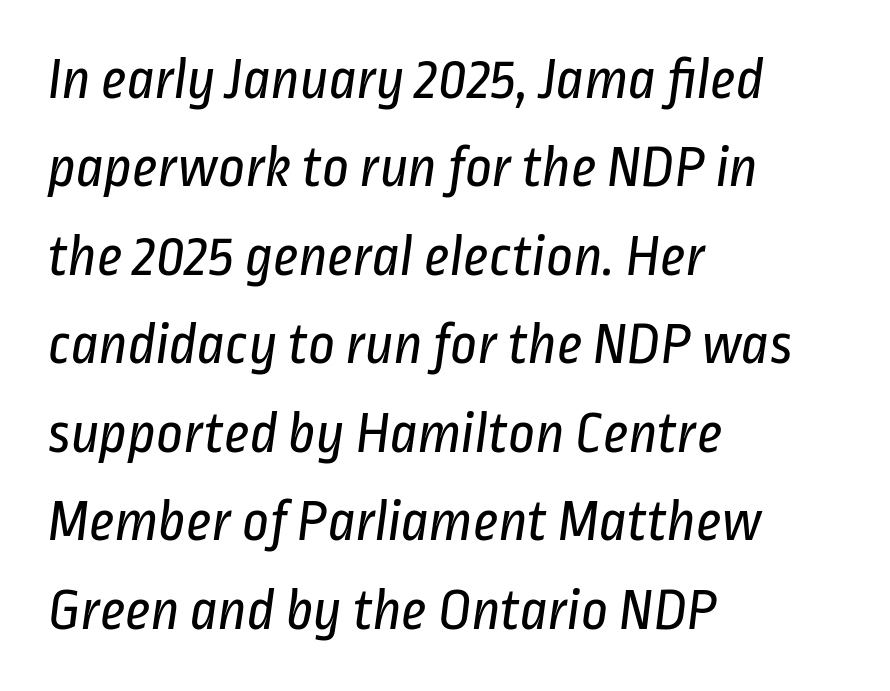
{"serif": "no", "bold": "no", "weight": "regular", "width": "condensed", "stroke_contrast": "low", "x_height": "medium", "monospaced": "no", "underline": "no", "align": "left", "line_spacing": "normal", "line_spacing_ratio": 1.5, "letter_spacing": "normal", "letter_spacing_em": 0.0, "glyph_px": 59}
